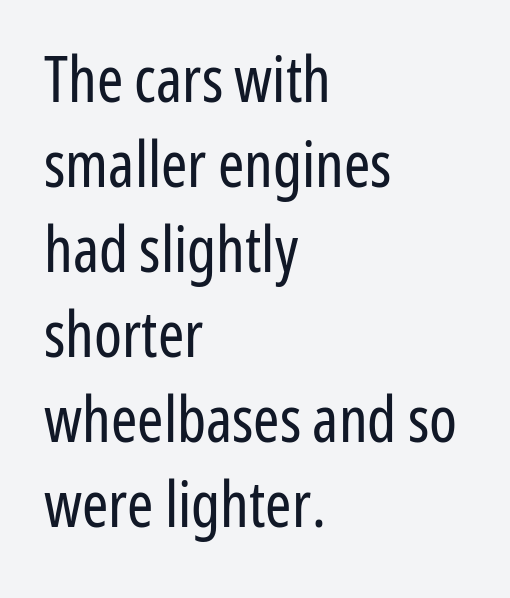
Q: Is the text bold? A: No.
Q: Is the text italic (slanted)? A: No, it is upright.
Q: Is the typeface a serif or a sans-serif typeface? A: Sans-serif.
Q: Is the text underlined? A: No.
Q: How is the paragraph aligned? A: Left-aligned.
Q: Is the spacing between letters normal or unusually wide? A: Normal.
Q: Is the spacing between lines tight, normal or loose? A: Normal.
Q: Width (condensed, normal, or wide)? A: Condensed.
Q: Stroke contrast? A: Low.
Q: x-height? A: Medium.
Q: Monospaced? A: No.
